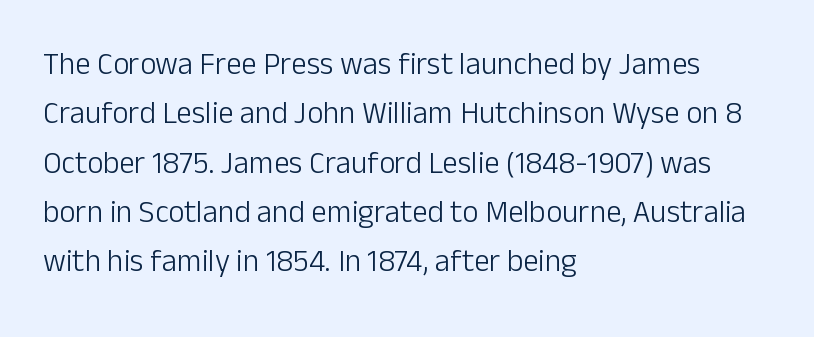
The image shows 31 px light sans-serif type, upright; set left-aligned, normal line spacing (1.59x), normal letter spacing, not underlined; low stroke contrast and a medium x-height.
